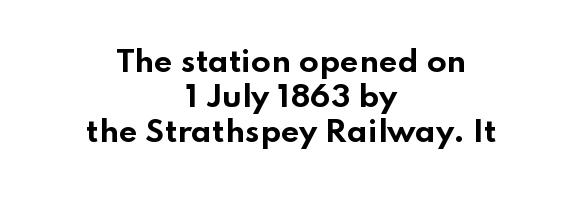
Q: Is the text bold? A: Yes.
Q: Is the text italic (slanted)? A: No, it is upright.
Q: Is the typeface a serif or a sans-serif typeface? A: Sans-serif.
Q: Is the text underlined? A: No.
Q: How is the paragraph aligned? A: Centered.
Q: Is the spacing between letters normal or unusually wide? A: Normal.
Q: Width (condensed, normal, or wide)? A: Wide.
Q: Stroke contrast? A: Low.
Q: x-height? A: Small.
Q: Monospaced? A: No.
